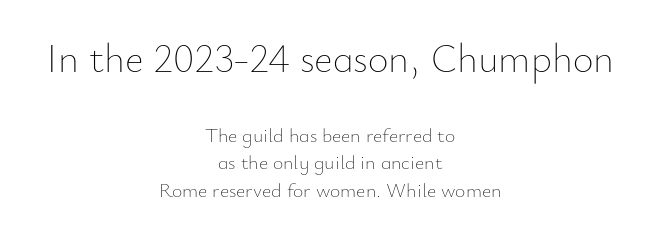
{"italic": "no", "bold": "no", "weight": "thin", "width": "normal", "stroke_contrast": "low", "x_height": "small", "monospaced": "no", "underline": "no", "align": "center", "line_spacing": "normal", "line_spacing_ratio": 1.39, "letter_spacing": "normal", "letter_spacing_em": 0.0, "larger_block": "first", "size_ratio": 2.0, "glyph_px": 40}
